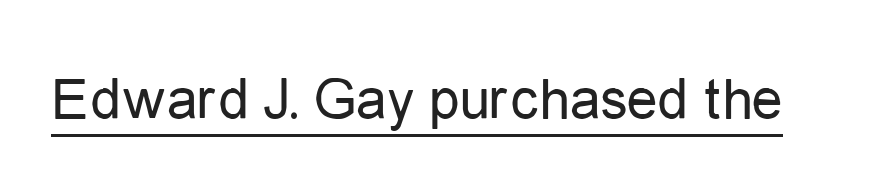
The letters advance in unequal steps, a hallmark of proportional type. This rendering employs a face without finishing strokes, i.e., a sans-serif. Designer's note — italics off, roman on. Beneath each row of characters lies a ruled line. Between one letter and the next there's only the usual sliver of space.
